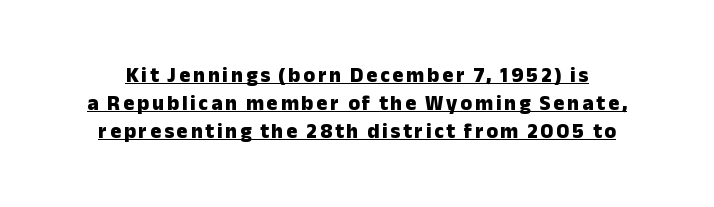
Q: Is the text bold? A: Yes.
Q: Is the text italic (slanted)? A: No, it is upright.
Q: Is the text underlined? A: Yes.
Q: Is the spacing between lines tight, normal or loose? A: Normal.
